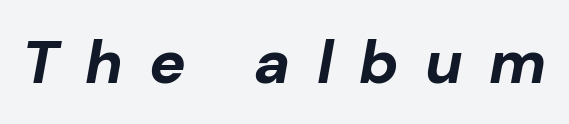
{"italic": "yes", "lean": "right", "slant_degrees": 10, "bold": "yes", "weight": "bold", "width": "normal", "stroke_contrast": "low", "x_height": "medium", "monospaced": "no", "underline": "no", "letter_spacing": "wide", "letter_spacing_em": 0.43, "glyph_px": 61}
